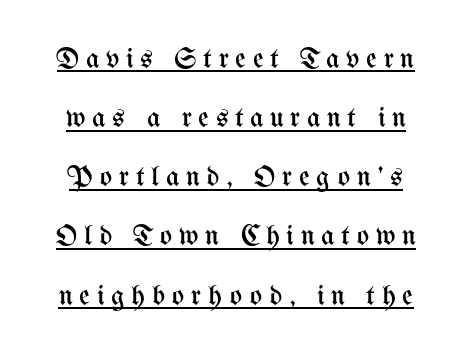
{"italic": "no", "bold": "no", "weight": "regular", "width": "condensed", "stroke_contrast": "medium", "x_height": "medium", "monospaced": "no", "underline": "yes", "line_spacing": "loose", "line_spacing_ratio": 2.04, "letter_spacing": "wide", "letter_spacing_em": 0.23, "glyph_px": 29}
